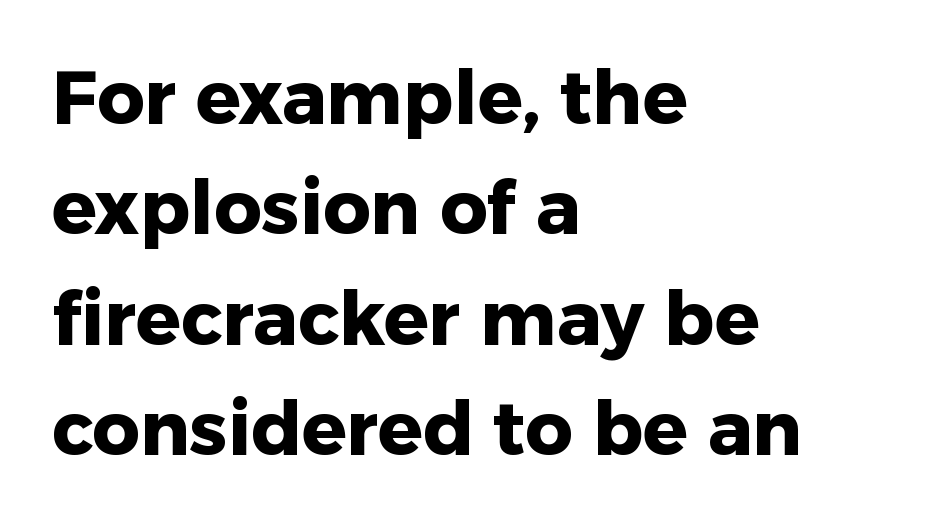
The image shows 74 px heavy sans-serif type, upright; set left-aligned, normal line spacing (1.49x), normal letter spacing, not underlined; low stroke contrast and a medium x-height.
